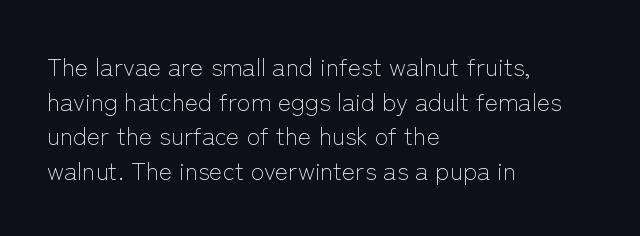
The image shows 25 px text type, upright; set left-aligned, normal line spacing (1.39x), normal letter spacing, not underlined.
